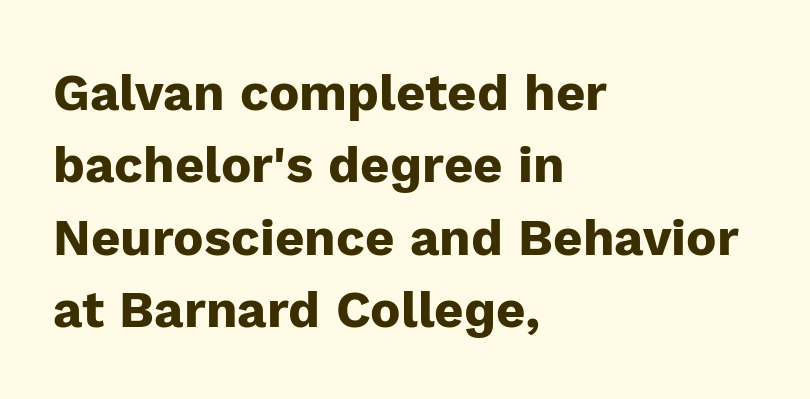
The image shows 51 px heavy sans-serif type, upright; set left-aligned, normal line spacing (1.42x), normal letter spacing, not underlined; low stroke contrast and a medium x-height.
